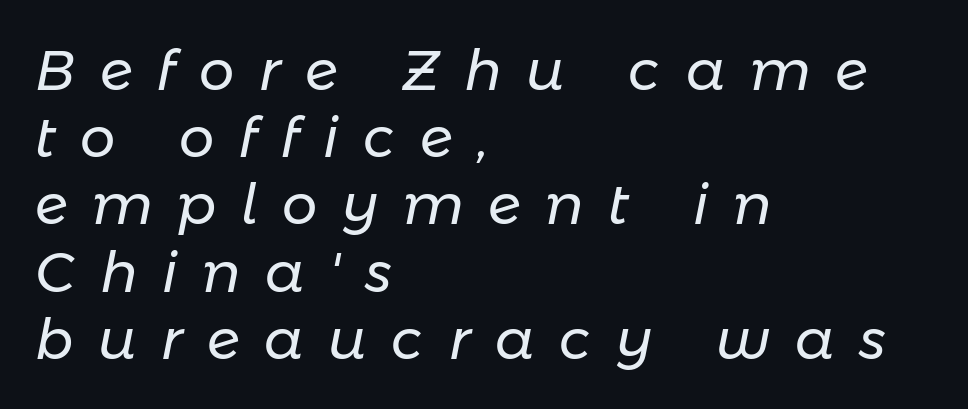
{"italic": "yes", "lean": "right", "slant_degrees": 11, "bold": "no", "weight": "regular", "width": "normal", "stroke_contrast": "low", "x_height": "medium", "monospaced": "no", "underline": "no", "align": "left", "line_spacing_ratio": 1.2, "letter_spacing": "wide", "letter_spacing_em": 0.44, "glyph_px": 56}
